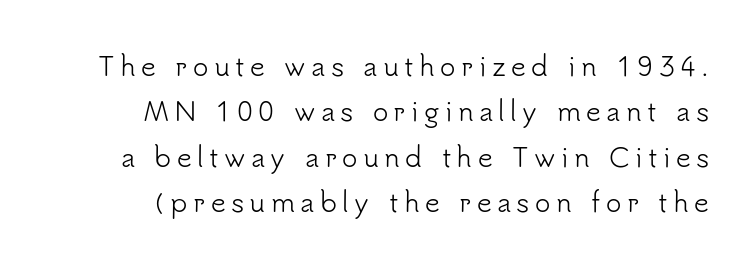
The image shows 26 px text type, upright; set line spacing 1.75x, unusually wide letter spacing (+0.21 em), not underlined.
